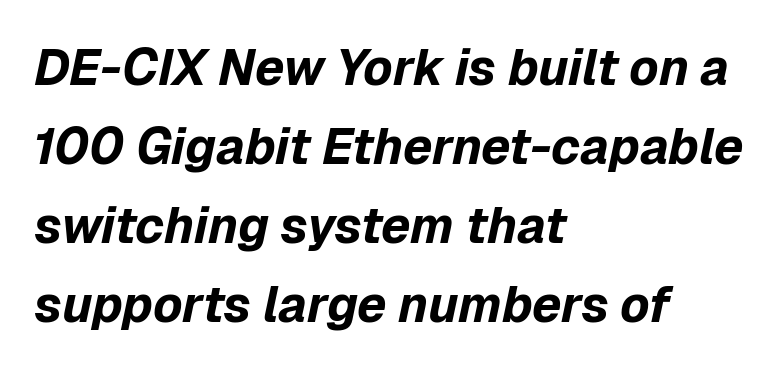
{"italic": "yes", "lean": "right", "slant_degrees": 12, "bold": "yes", "weight": "bold", "width": "normal", "stroke_contrast": "low", "x_height": "medium", "monospaced": "no", "underline": "no", "align": "left", "line_spacing": "normal", "line_spacing_ratio": 1.58, "letter_spacing": "normal", "letter_spacing_em": 0.0, "glyph_px": 50}
